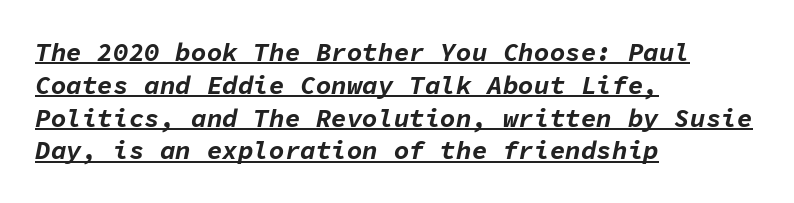
The image shows 26 px bold type, italic (leaning right); set left-aligned, normal line spacing (1.26x), normal letter spacing, underlined.
